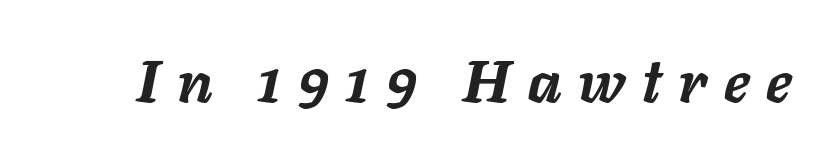
{"italic": "yes", "lean": "right", "slant_degrees": 11, "bold": "yes", "weight": "semibold", "width": "normal", "stroke_contrast": "low", "x_height": "medium", "monospaced": "no", "underline": "no", "letter_spacing": "wide", "letter_spacing_em": 0.28, "glyph_px": 60}
